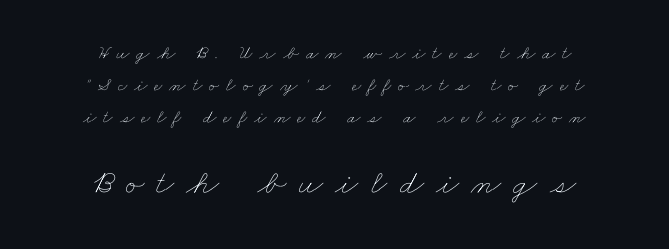
The image shows 34 px thin, wide type; set centered, normal line spacing (1.69x), unusually wide letter spacing (+0.36 em), not underlined; the second (bottom) block is 1.79x larger; low stroke contrast and a small x-height.
